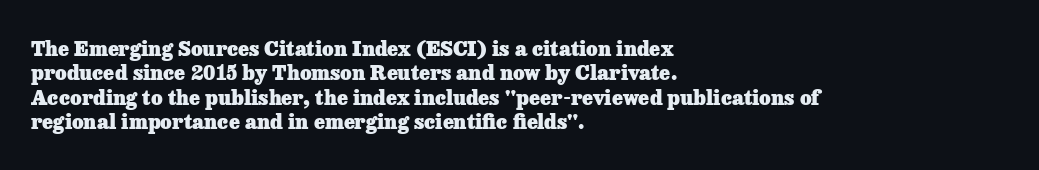
The image shows 20 px bold type, upright; set left-aligned, line spacing 1.22x, normal letter spacing, not underlined.
